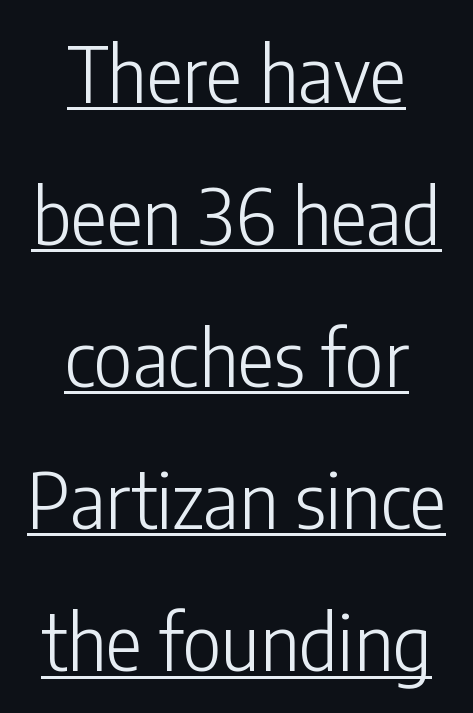
Type style note: lacks serifs. Does a line run under the words? Yes, clearly. The weight would be labelled regular, book, light, or lighter still. Character widths vary here, with narrow letters taking less room than wide ones. Nobody touched the tracking dial on this one. The compositor balanced each line on the midline.
